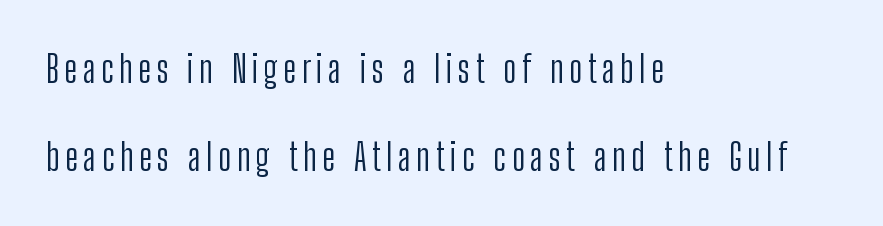
{"serif": "no", "italic": "no", "bold": "no", "weight": "light", "width": "condensed", "stroke_contrast": "low", "x_height": "medium", "monospaced": "no", "underline": "no", "align": "left", "line_spacing": "loose", "line_spacing_ratio": 2.39, "glyph_px": 37}
